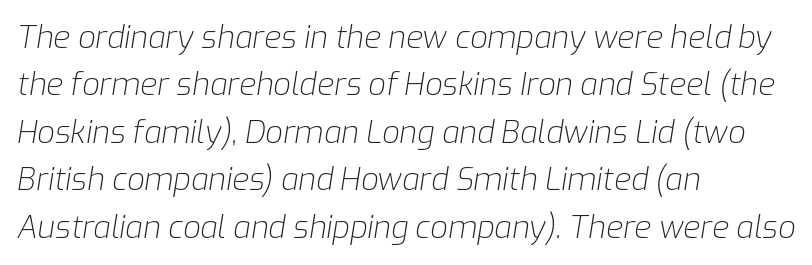
Q: Is the text bold? A: No.
Q: Is the text italic (slanted)? A: Yes, it leans right by about 9 degrees.
Q: Is the text underlined? A: No.
Q: How is the paragraph aligned? A: Left-aligned.
Q: Is the spacing between letters normal or unusually wide? A: Normal.
Q: Is the spacing between lines tight, normal or loose? A: Normal.
Q: Width (condensed, normal, or wide)? A: Normal.
Q: Stroke contrast? A: Low.
Q: x-height? A: Medium.
Q: Monospaced? A: No.
